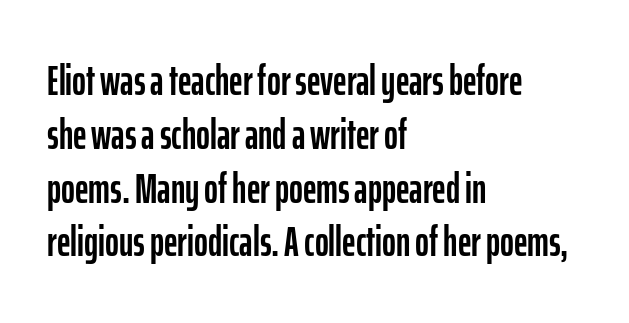
Serifs: no, the terminals of the letterforms are clean. Each letter keeps its own natural width here, so spacing adapts to shape. Horizontal bands of white between lines are of average thickness. Nope, not italic — everything's standing straight. Horizontal alignment here is leftward, the default for most running prose.
